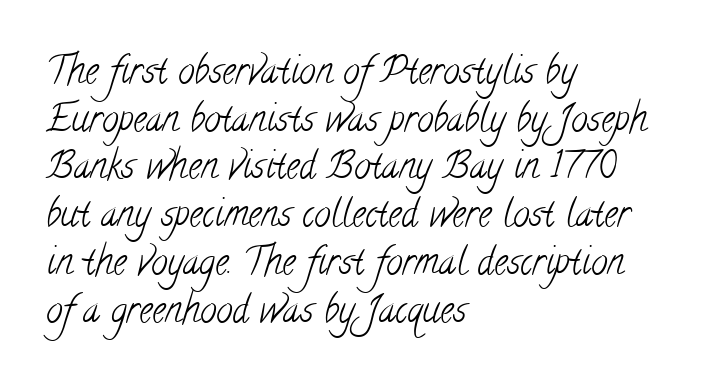
Q: Is the text bold? A: No.
Q: Is the typeface a serif or a sans-serif typeface? A: Serif.
Q: Is the text underlined? A: No.
Q: How is the paragraph aligned? A: Left-aligned.
Q: Is the spacing between letters normal or unusually wide? A: Normal.
Q: Is the spacing between lines tight, normal or loose? A: Normal.
Q: Width (condensed, normal, or wide)? A: Condensed.
Q: Stroke contrast? A: Low.
Q: x-height? A: Small.
Q: Monospaced? A: No.
